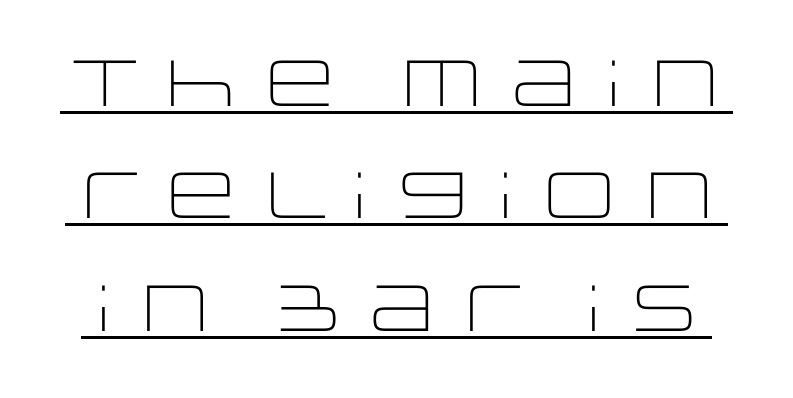
{"serif": "no", "italic": "no", "bold": "no", "weight": "light", "width": "wide", "stroke_contrast": "low", "x_height": "large", "monospaced": "no", "underline": "yes", "line_spacing_ratio": 1.73, "letter_spacing": "normal", "letter_spacing_em": 0.0, "glyph_px": 65}
